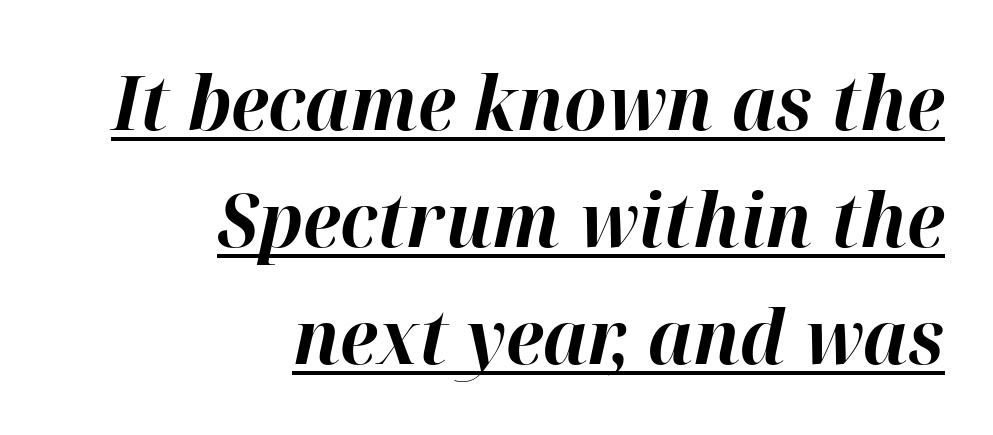
{"italic": "yes", "lean": "right", "slant_degrees": 12, "bold": "yes", "weight": "bold", "width": "normal", "stroke_contrast": "high", "x_height": "medium", "monospaced": "no", "underline": "yes", "align": "right", "line_spacing": "normal", "line_spacing_ratio": 1.56, "letter_spacing": "normal", "letter_spacing_em": 0.0, "glyph_px": 75}
